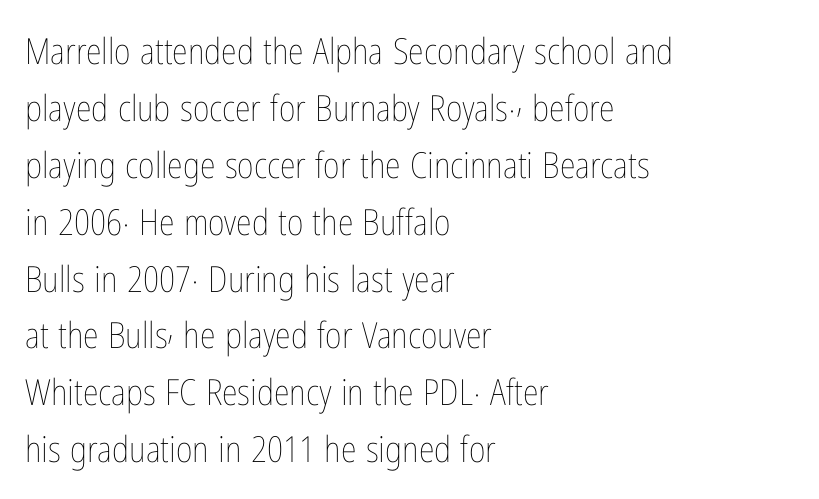
Normally led — the rows are evenly, conventionally spaced. The lettering stays uniformly vertical, giving the passage a roman look. Check the space under the baseline: it is left empty. On a weight scale, this lands at 450 or below. Horizontally, the lines are justified to the leading edge only. Character widths vary here, with narrow letters taking less room than wide ones.
